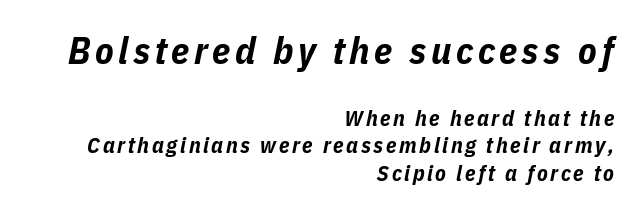
Q: Is the text bold? A: Yes.
Q: Is the text italic (slanted)? A: Yes, it leans right by about 11 degrees.
Q: Is the text underlined? A: No.
Q: How is the paragraph aligned? A: Right-aligned.
Q: Is the spacing between lines tight, normal or loose? A: Normal.
Q: Which block of text is set in a larger size, the first (top) or the second (bottom)? A: The first (top) one.
Q: Width (condensed, normal, or wide)? A: Condensed.
Q: Stroke contrast? A: Low.
Q: x-height? A: Medium.
Q: Monospaced? A: No.
